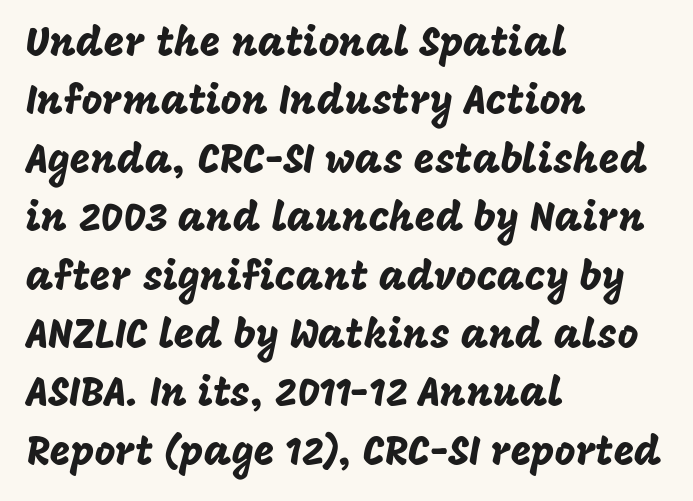
This rendering features lettering with no underline. Are there feet on the stems? There aren't — it's a sans. Leading matches the norm, producing a regular column. Spacing between characters is what you'd get straight out of the box.
